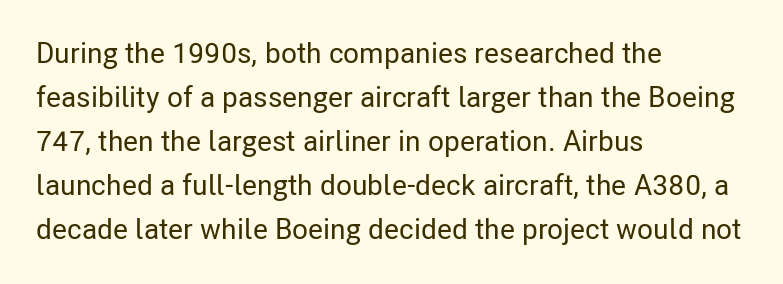
Spacing verdict: proportional, widths tailored to each character. Every stem runs plumb, perpendicular to the baseline. One glance says typical: line gaps are just what's usual. These lines are set flush left with a ragged right edge. Tracking value appears to be zero — textbook default spacing. Note: no serifs on the glyphs.
